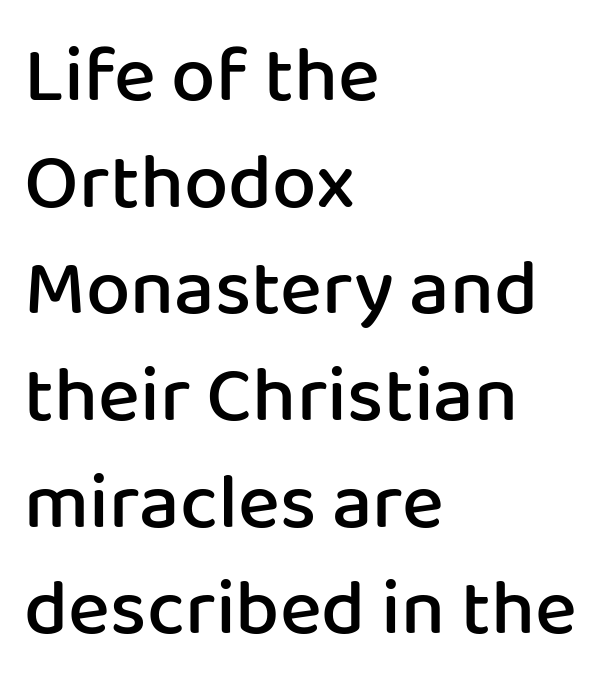
The image shows 79 px semibold sans-serif type, upright; set left-aligned, normal line spacing (1.35x), normal letter spacing, not underlined; low stroke contrast and a medium x-height.
